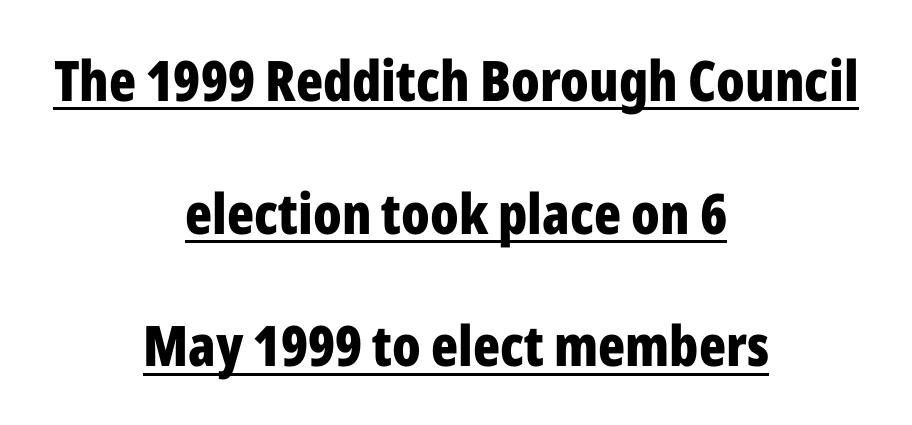
Grotesque or geometric, the face here clearly has no serifs. Summary of vertical rhythm: relaxed, with wide interline spacing. A centered setting, common on invitations and titles, is used for this passage. Emphasis is given by a line drawn under the lettering.
